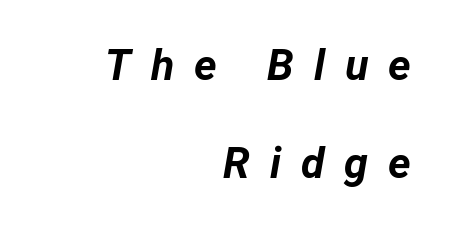
Q: Is the text bold? A: Yes.
Q: Is the text italic (slanted)? A: Yes, it leans right by about 12 degrees.
Q: Is the text underlined? A: No.
Q: How is the paragraph aligned? A: Right-aligned.
Q: Is the spacing between letters normal or unusually wide? A: Unusually wide.
Q: Is the spacing between lines tight, normal or loose? A: Loose.
Q: Width (condensed, normal, or wide)? A: Normal.
Q: Stroke contrast? A: Low.
Q: x-height? A: Medium.
Q: Monospaced? A: No.
